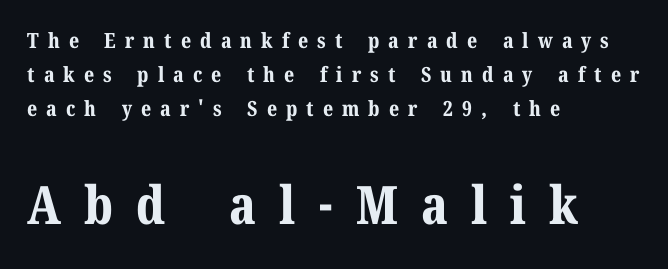
The image shows 53 px bold serif type, upright; set left-aligned, normal line spacing (1.62x), unusually wide letter spacing (+0.43 em), not underlined; the second (bottom) block is 2.52x larger; medium stroke contrast and a medium x-height.
